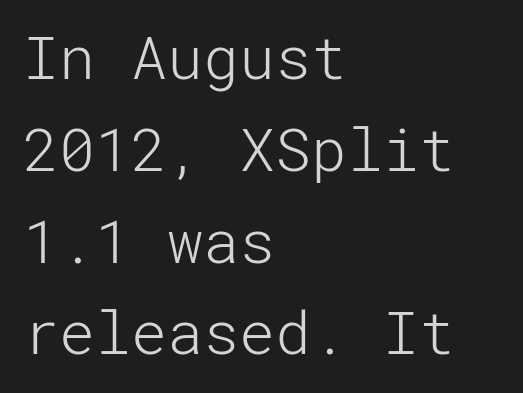
Q: Is the text bold? A: No.
Q: Is the text italic (slanted)? A: No, it is upright.
Q: Is the typeface a serif or a sans-serif typeface? A: Sans-serif.
Q: Is the text underlined? A: No.
Q: How is the paragraph aligned? A: Left-aligned.
Q: Is the spacing between letters normal or unusually wide? A: Normal.
Q: Is the spacing between lines tight, normal or loose? A: Normal.
Q: Width (condensed, normal, or wide)? A: Normal.
Q: Stroke contrast? A: Low.
Q: x-height? A: Medium.
